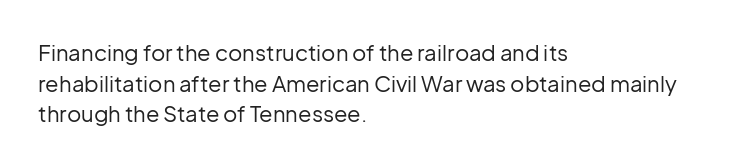
{"italic": "no", "bold": "no", "underline": "no", "align": "left", "line_spacing": "normal", "line_spacing_ratio": 1.39, "letter_spacing": "normal", "letter_spacing_em": 0.0, "glyph_px": 22}
